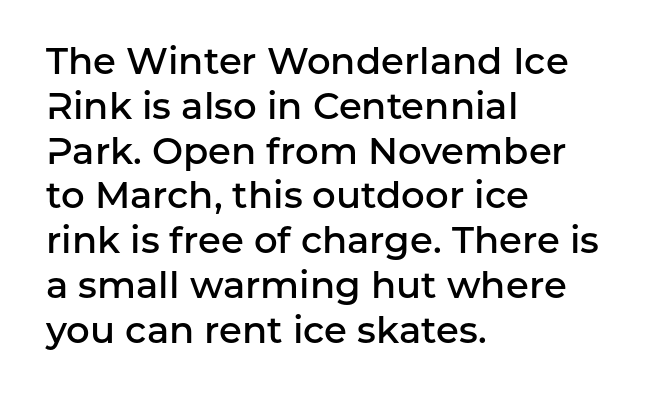
The passage shown has conventional tracking throughout. Looks like regular typesetting: each glyph gets only the width it needs. Serif or sans? Sans — the stroke terminals are bare. Italic? Not at all — the glyphs are vertical. Bare-footed words on every line.
